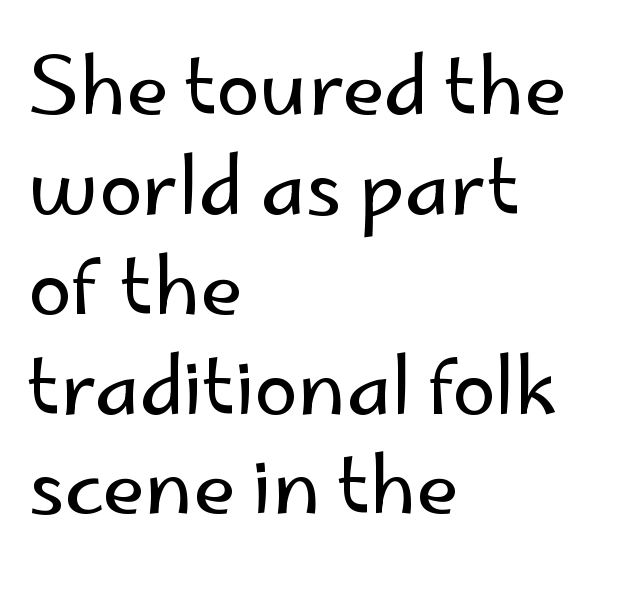
{"serif": "no", "italic": "no", "bold": "no", "weight": "regular", "width": "normal", "stroke_contrast": "low", "x_height": "small", "monospaced": "no", "underline": "no", "align": "left", "line_spacing": "normal", "line_spacing_ratio": 1.28, "letter_spacing": "normal", "letter_spacing_em": 0.0, "glyph_px": 78}
